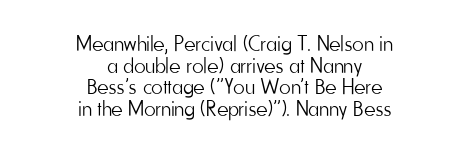
The weight would be labelled regular, book, light, or lighter still. Just letters on the line, the space beneath them empty. You could call the tracking neutral — neither tight nor loose. The axis of the letterforms is exactly vertical. What's the leading like? Squeezed, with rows nearly overlapping.
